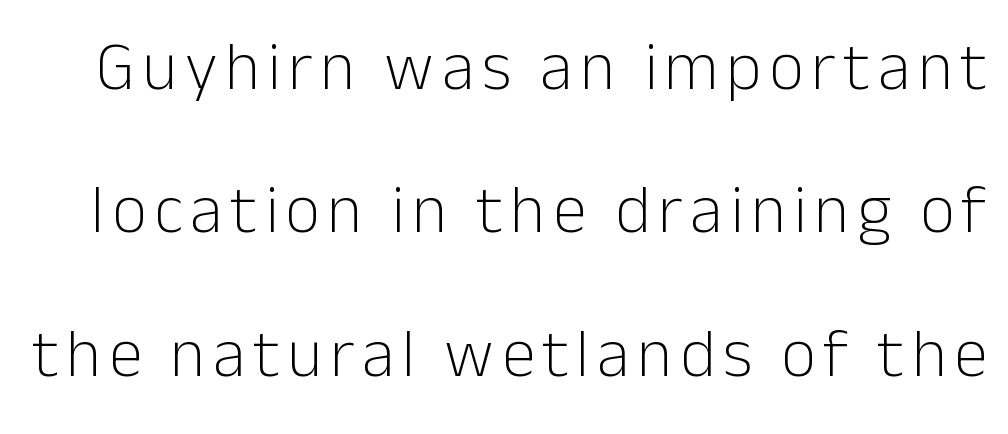
Q: Is the text bold? A: No.
Q: Is the text italic (slanted)? A: No, it is upright.
Q: Is the typeface a serif or a sans-serif typeface? A: Sans-serif.
Q: Is the text underlined? A: No.
Q: Is the spacing between lines tight, normal or loose? A: Loose.
Q: Width (condensed, normal, or wide)? A: Normal.
Q: Stroke contrast? A: Low.
Q: x-height? A: Medium.
Q: Monospaced? A: No.
